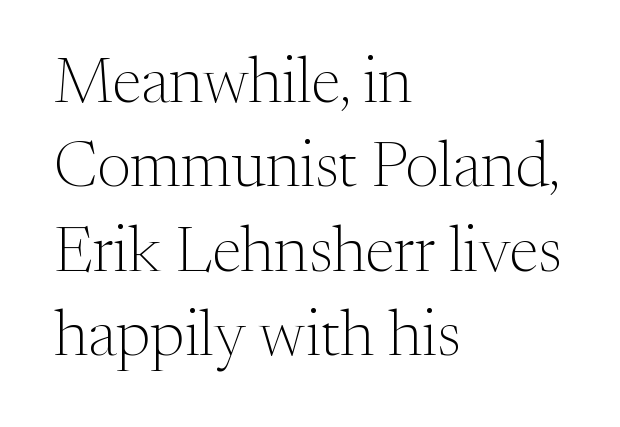
The image shows 64 px light serif type, upright; set left-aligned, normal line spacing (1.32x), normal letter spacing, not underlined; medium stroke contrast and a medium x-height.
